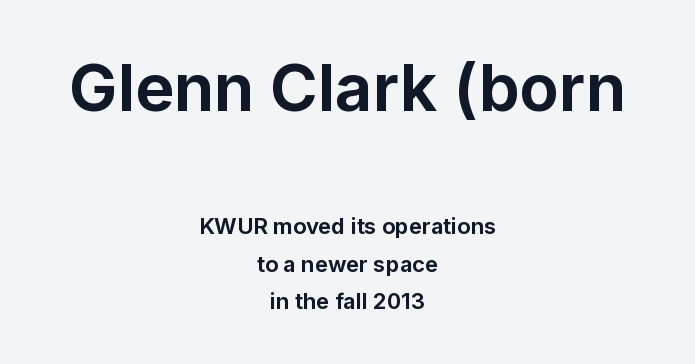
The image shows 65 px bold sans-serif type, upright; set centered, line spacing 1.72x, normal letter spacing, not underlined; the first (top) block is 2.95x larger; low stroke contrast and a medium x-height.
